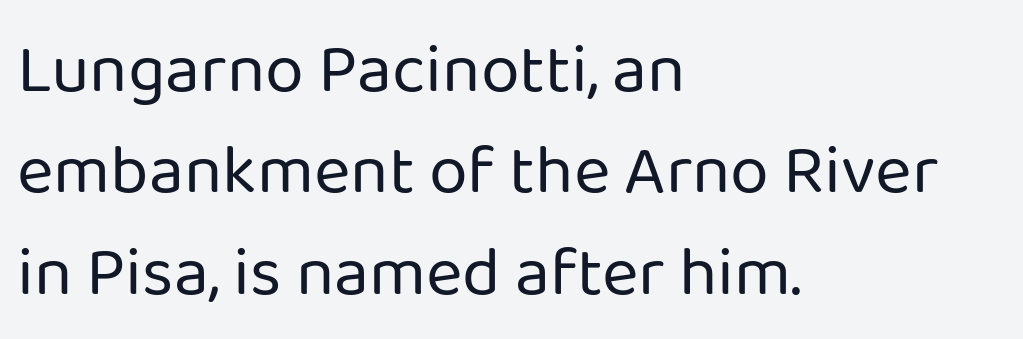
Q: Is the text bold? A: No.
Q: Is the text italic (slanted)? A: No, it is upright.
Q: Is the typeface a serif or a sans-serif typeface? A: Sans-serif.
Q: Is the text underlined? A: No.
Q: How is the paragraph aligned? A: Left-aligned.
Q: Is the spacing between letters normal or unusually wide? A: Normal.
Q: Is the spacing between lines tight, normal or loose? A: Normal.
Q: Width (condensed, normal, or wide)? A: Normal.
Q: Stroke contrast? A: Low.
Q: x-height? A: Medium.
Q: Monospaced? A: No.
